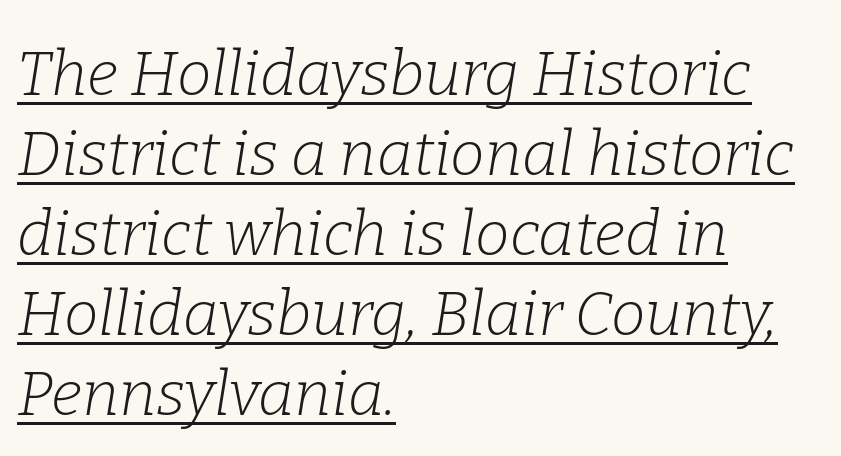
Stroke terminals: seriffed. No letter is thick-stroked: the sample isn't bold. The font's italic variant was chosen for this text. Do the characters align in a grid? No, the font is proportional. Layout note: lines flush left. A rule runs beneath these lines of type.
